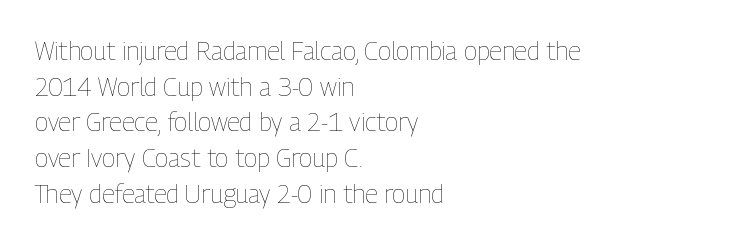
No word sits above an underline. These lines stack with their left ends in a neat column. The line-height multiplier appears to be the usual default. Ordinary non-slanted type is in use. Students, note that the glyphs here touch the page at normal intervals.
